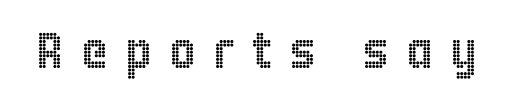
The image shows 51 px condensed type, upright; set unusually wide letter spacing (+0.33 em), not underlined; a large x-height.
